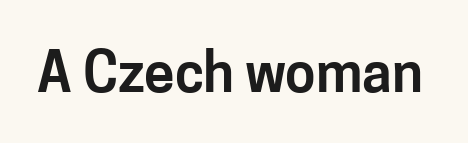
{"serif": "no", "italic": "no", "width": "normal", "stroke_contrast": "low", "x_height": "medium", "monospaced": "no", "underline": "no", "letter_spacing": "normal", "letter_spacing_em": 0.0, "glyph_px": 55}
